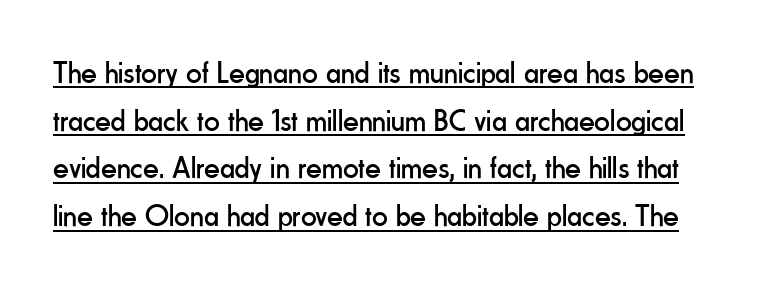
{"serif": "no", "italic": "no", "bold": "no", "weight": "regular", "width": "condensed", "stroke_contrast": "low", "x_height": "small", "monospaced": "no", "underline": "yes", "line_spacing": "normal", "line_spacing_ratio": 1.54, "letter_spacing": "normal", "letter_spacing_em": 0.0, "glyph_px": 31}
